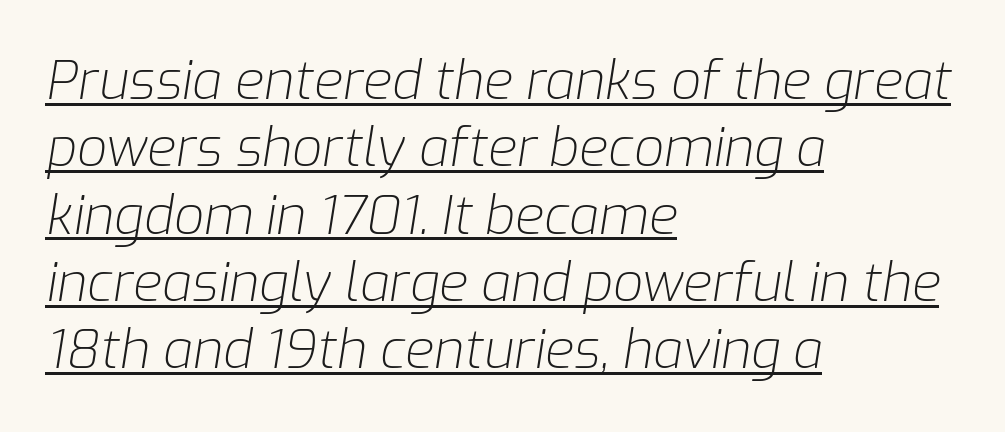
Q: Is the text bold? A: No.
Q: Is the text italic (slanted)? A: Yes, it leans right by about 9 degrees.
Q: Is the text underlined? A: Yes.
Q: How is the paragraph aligned? A: Left-aligned.
Q: Is the spacing between letters normal or unusually wide? A: Normal.
Q: Is the spacing between lines tight, normal or loose? A: Normal.
Q: Width (condensed, normal, or wide)? A: Normal.
Q: Stroke contrast? A: Low.
Q: x-height? A: Medium.
Q: Monospaced? A: No.
